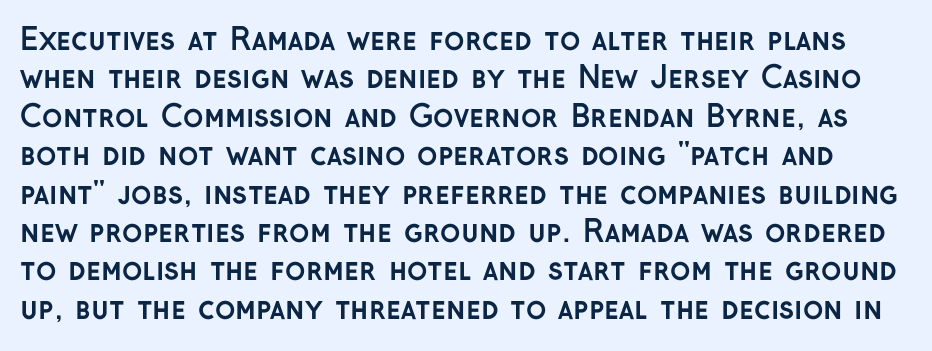
{"serif": "no", "italic": "no", "bold": "yes", "weight": "semibold", "width": "normal", "stroke_contrast": "low", "x_height": "medium", "monospaced": "no", "underline": "no", "line_spacing": "normal", "line_spacing_ratio": 1.28, "letter_spacing": "normal", "letter_spacing_em": 0.0, "glyph_px": 30}
